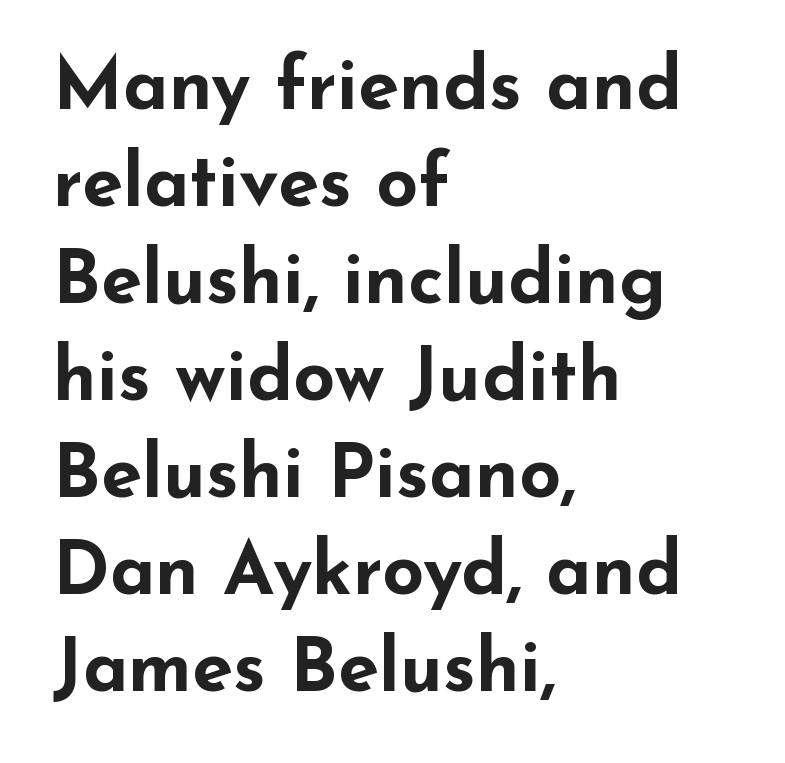
Which margin do the lines hug? The left one — the right edge is uneven. Default kerning and tracking; the words read as compact shapes. Every stem runs plumb, perpendicular to the baseline. Observe the absence of serifs on each vertical stroke in this sample. Heft: maximum for text — a bold. The letters advance in unequal steps, a hallmark of proportional type.
